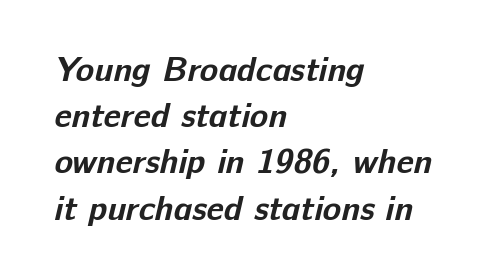
The rendering uses natural spacing where letterforms have individual widths. The tracking reads as untouched default to a designer's eye. Strokes here are thick enough to call this a true bold. Which margin do the lines hug? The left one — the right edge is uneven.
